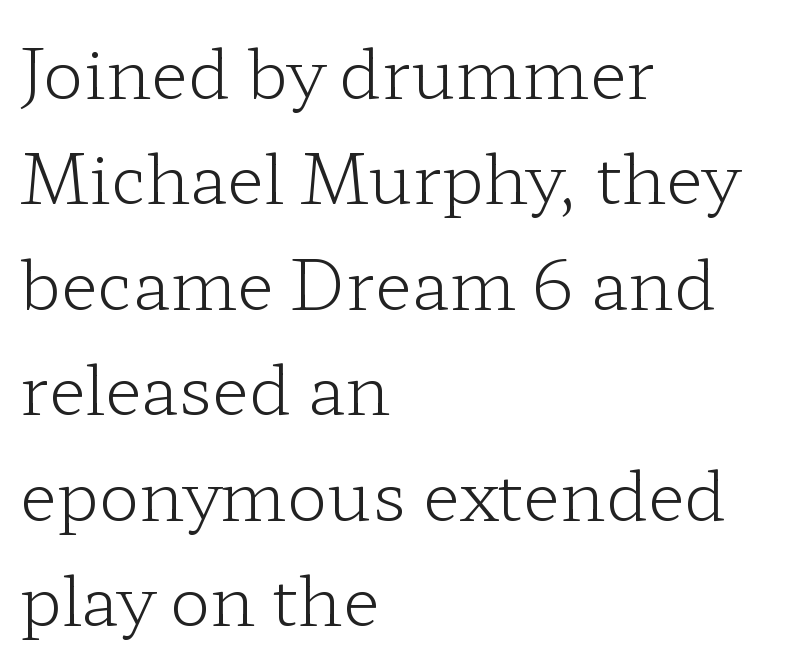
Q: Is the text bold? A: No.
Q: Is the text italic (slanted)? A: No, it is upright.
Q: Is the typeface a serif or a sans-serif typeface? A: Serif.
Q: Is the text underlined? A: No.
Q: How is the paragraph aligned? A: Left-aligned.
Q: Is the spacing between letters normal or unusually wide? A: Normal.
Q: Is the spacing between lines tight, normal or loose? A: Normal.
Q: Width (condensed, normal, or wide)? A: Wide.
Q: Stroke contrast? A: Low.
Q: x-height? A: Medium.
Q: Monospaced? A: No.
